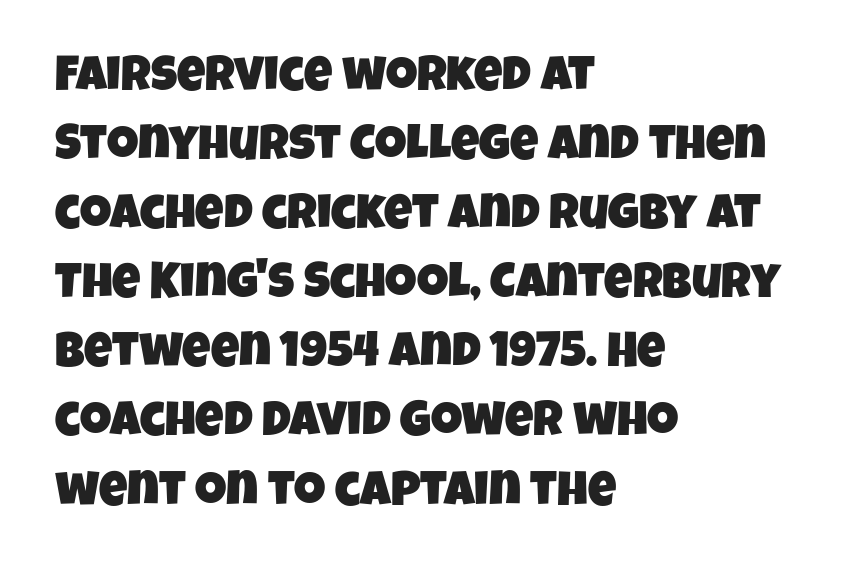
Q: Is the typeface a serif or a sans-serif typeface? A: Sans-serif.
Q: Is the text underlined? A: No.
Q: How is the paragraph aligned? A: Left-aligned.
Q: Is the spacing between letters normal or unusually wide? A: Normal.
Q: Is the spacing between lines tight, normal or loose? A: Normal.
Q: Width (condensed, normal, or wide)? A: Condensed.
Q: Stroke contrast? A: Low.
Q: x-height? A: Large.
Q: Monospaced? A: No.
